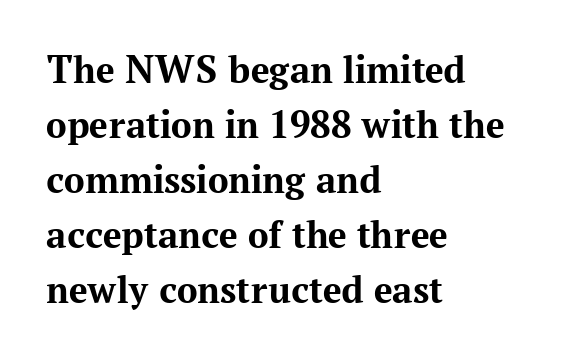
The text block is weighted toward the left margin, trailing off unevenly rightward. The lines sit at an ordinary, default distance from one another. Spacing between characters is what you'd get straight out of the box. Strokes here are thick enough to call this a true bold. Nope, not italic — everything's standing straight.
